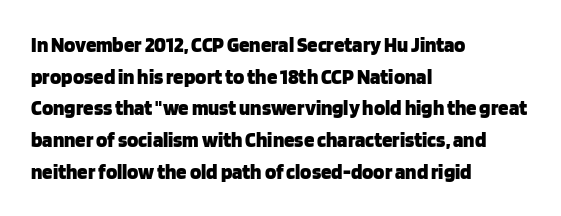
The image shows 21 px bold type, upright; set left-aligned, normal line spacing (1.51x), normal letter spacing, not underlined.
